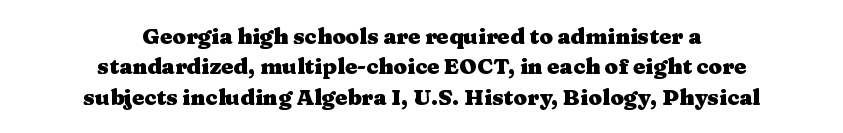
{"italic": "no", "bold": "yes", "underline": "no", "align": "center", "line_spacing": "normal", "line_spacing_ratio": 1.38, "letter_spacing": "normal", "letter_spacing_em": 0.0, "glyph_px": 22}
